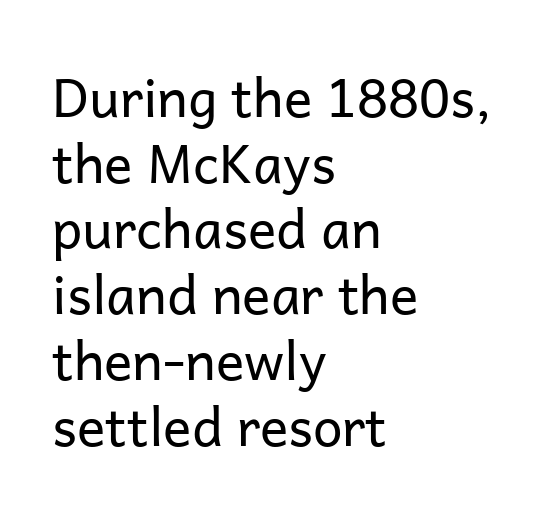
Q: Is the text bold? A: No.
Q: Is the text italic (slanted)? A: No, it is upright.
Q: Is the typeface a serif or a sans-serif typeface? A: Sans-serif.
Q: Is the text underlined? A: No.
Q: How is the paragraph aligned? A: Left-aligned.
Q: Is the spacing between letters normal or unusually wide? A: Normal.
Q: Width (condensed, normal, or wide)? A: Normal.
Q: Stroke contrast? A: Low.
Q: x-height? A: Medium.
Q: Monospaced? A: No.
